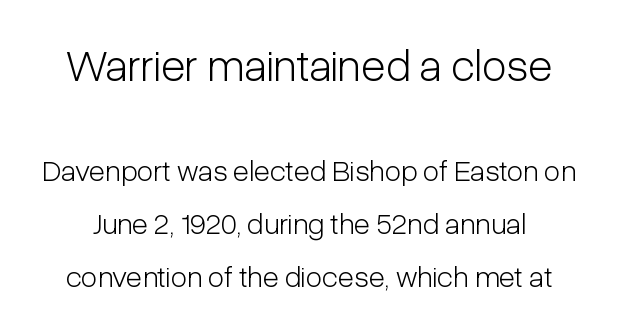
The image shows 45 px light, condensed sans-serif type, upright; set line spacing 1.76x, normal letter spacing, not underlined; the first (top) block is 1.5x larger; low stroke contrast and a medium x-height.
